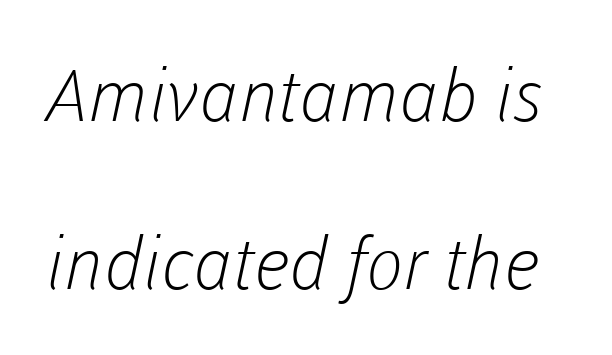
The image shows 72 px light sans-serif type; set loose line spacing (2.34x), normal letter spacing, not underlined; low stroke contrast and a medium x-height.
